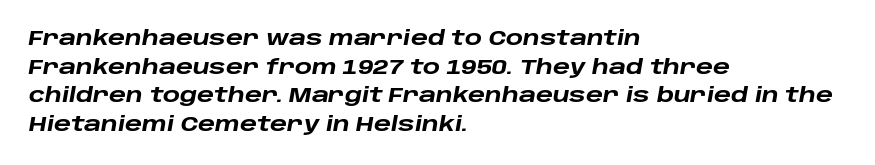
The image shows 20 px bold type, italic (leaning right); set left-aligned, normal line spacing (1.43x), normal letter spacing, not underlined.
